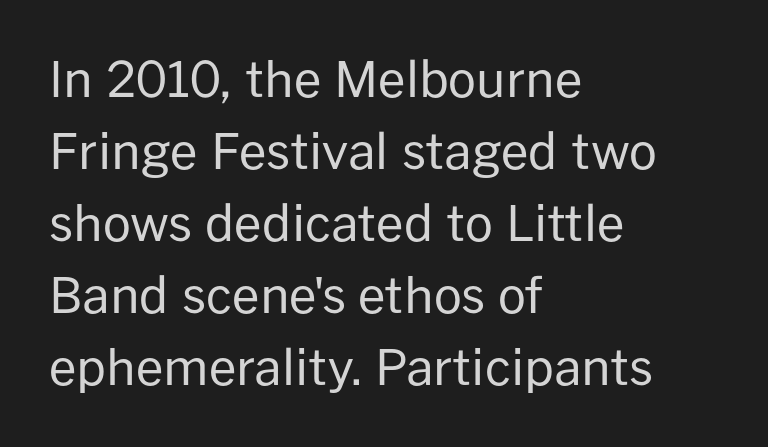
The image shows 49 px regular-weight sans-serif type, upright; set left-aligned, normal line spacing (1.47x), normal letter spacing, not underlined; low stroke contrast and a medium x-height.
